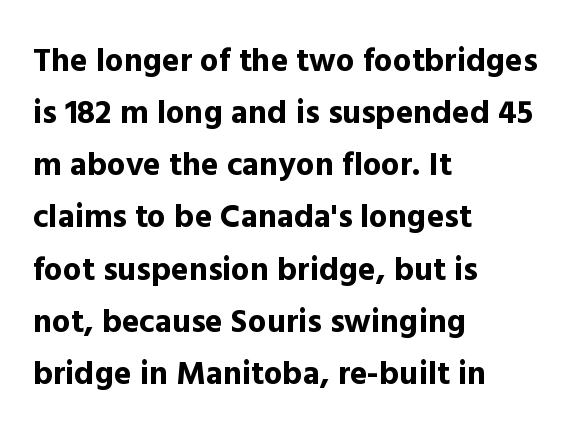
Q: Is the text bold? A: Yes.
Q: Is the text italic (slanted)? A: No, it is upright.
Q: Is the typeface a serif or a sans-serif typeface? A: Sans-serif.
Q: Is the text underlined? A: No.
Q: How is the paragraph aligned? A: Left-aligned.
Q: Is the spacing between letters normal or unusually wide? A: Normal.
Q: Is the spacing between lines tight, normal or loose? A: Normal.
Q: Width (condensed, normal, or wide)? A: Normal.
Q: x-height? A: Medium.
Q: Monospaced? A: No.
